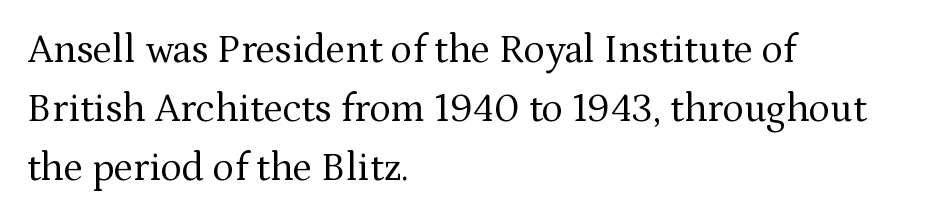
The image shows 40 px regular-weight serif type, upright; set left-aligned, normal line spacing (1.47x), normal letter spacing, not underlined; medium stroke contrast and a medium x-height.
